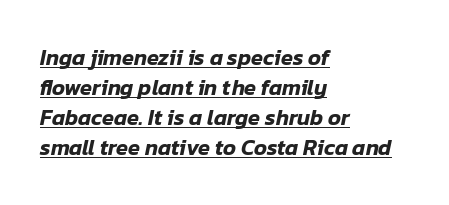
{"italic": "yes", "lean": "right", "slant_degrees": 12, "underline": "yes", "align": "left", "line_spacing": "normal", "line_spacing_ratio": 1.37, "letter_spacing": "normal", "letter_spacing_em": 0.0, "glyph_px": 22}
